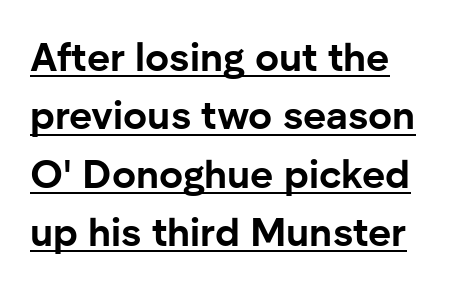
Q: Is the text bold? A: Yes.
Q: Is the text italic (slanted)? A: No, it is upright.
Q: Is the typeface a serif or a sans-serif typeface? A: Sans-serif.
Q: Is the text underlined? A: Yes.
Q: How is the paragraph aligned? A: Left-aligned.
Q: Is the spacing between letters normal or unusually wide? A: Normal.
Q: Is the spacing between lines tight, normal or loose? A: Normal.
Q: Width (condensed, normal, or wide)? A: Normal.
Q: Stroke contrast? A: Low.
Q: x-height? A: Medium.
Q: Monospaced? A: No.
